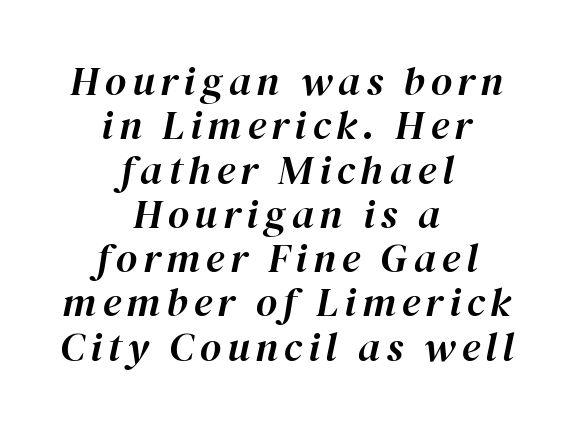
{"italic": "yes", "lean": "right", "slant_degrees": 12, "width": "normal", "stroke_contrast": "high", "x_height": "medium", "monospaced": "no", "underline": "no", "align": "center", "line_spacing": "tight", "line_spacing_ratio": 1.08, "glyph_px": 41}
